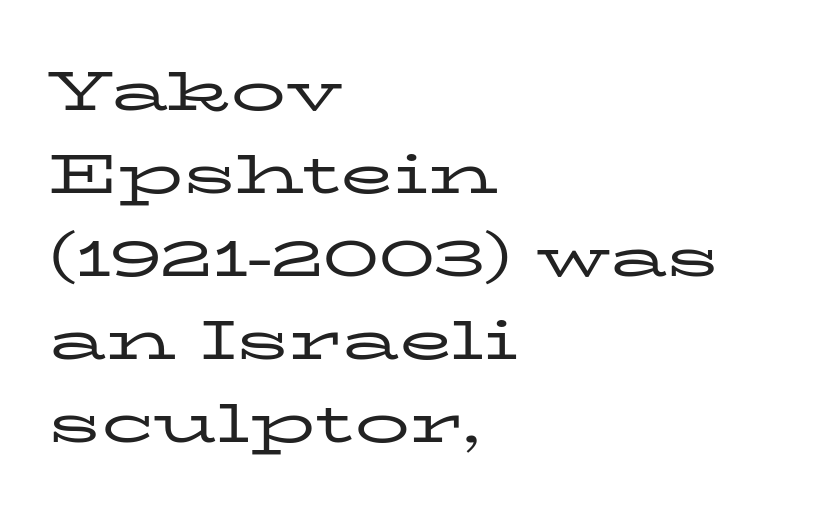
The image shows 55 px regular-weight, wide serif type, upright; set left-aligned, normal line spacing (1.51x), normal letter spacing, not underlined; low stroke contrast and a medium x-height.
